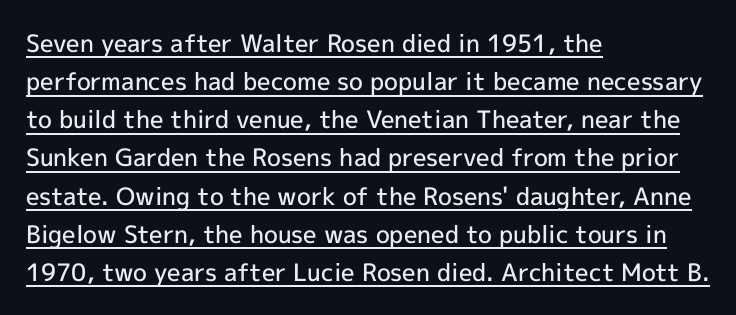
{"italic": "no", "bold": "semi", "underline": "yes", "align": "left", "line_spacing": "normal", "line_spacing_ratio": 1.59, "letter_spacing": "normal", "letter_spacing_em": 0.0, "glyph_px": 24}
